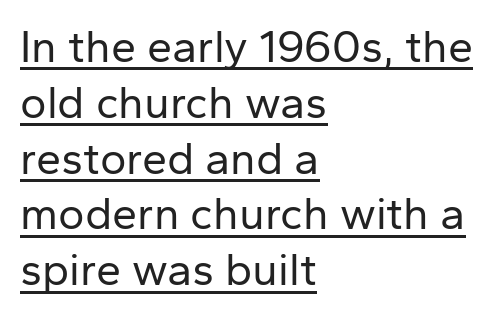
Is the stroke heavy? The answer is a plain regular-or-lighter. The rendering uses natural spacing where letterforms have individual widths. Has an underline been added? It has. Serifs: no, the terminals of the letterforms are clean.
